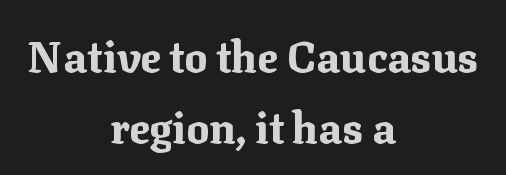
These lines are centered, leaving both edges ragged. Is this a sans? No — the strokes have serifs. These lines are rendered in a variable-pitch font. Each word holds together tightly as a unit, with standard inter-letter gaps.
